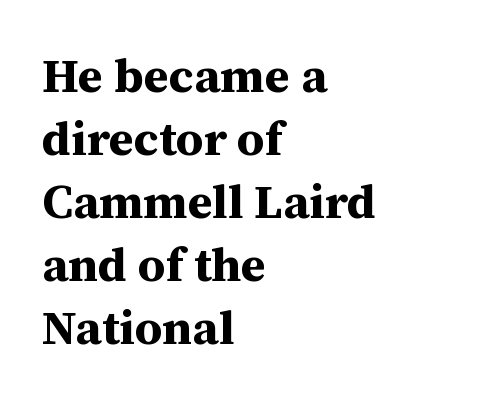
The image shows 48 px bold serif type, upright; set left-aligned, normal line spacing (1.31x), normal letter spacing, not underlined; medium stroke contrast and a medium x-height.
